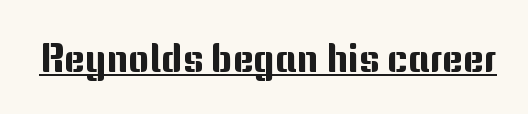
Q: Is the text italic (slanted)? A: No, it is upright.
Q: Is the typeface a serif or a sans-serif typeface? A: Sans-serif.
Q: Is the text underlined? A: Yes.
Q: Is the spacing between letters normal or unusually wide? A: Normal.
Q: Width (condensed, normal, or wide)? A: Normal.
Q: Stroke contrast? A: Medium.
Q: x-height? A: Medium.
Q: Monospaced? A: No.
